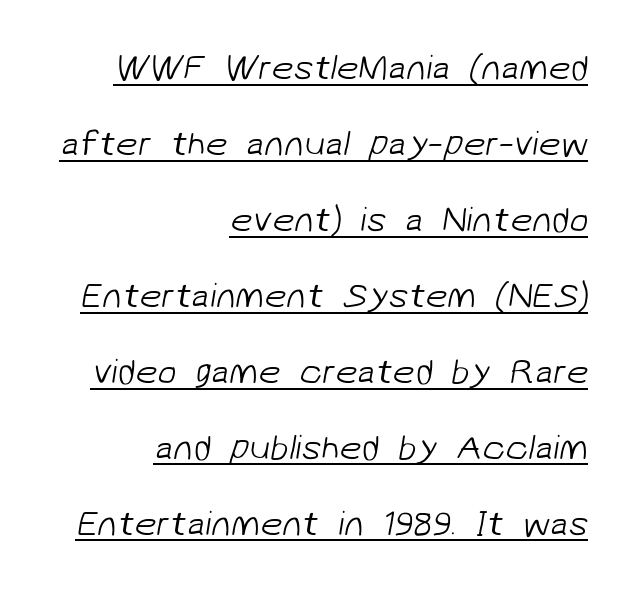
{"serif": "no", "bold": "no", "weight": "light", "width": "normal", "stroke_contrast": "low", "x_height": "medium", "monospaced": "no", "underline": "yes", "align": "right", "line_spacing": "loose", "line_spacing_ratio": 2.17, "letter_spacing": "normal", "letter_spacing_em": 0.0, "glyph_px": 35}
